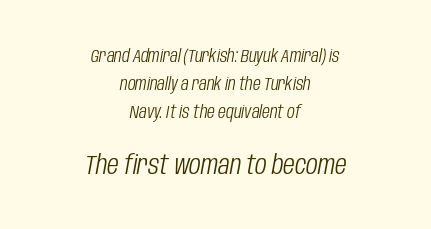
The image shows 27 px text type, italic (leaning right); set centered, normal line spacing (1.55x), normal letter spacing, not underlined; the second (bottom) block is 1.5x larger.
